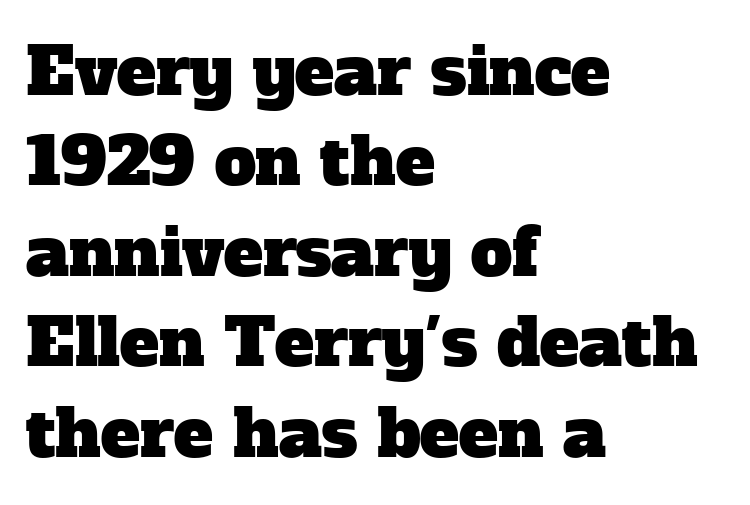
This rendering employs a face with finishing strokes, i.e., a serif. Which margin do the lines hug? The left one — the right edge is uneven. Words appear dense and cohesive because spacing is normal. The rows are spaced the way most documents space them. Think of a printed novel: that variable character pitch is what you see here.
